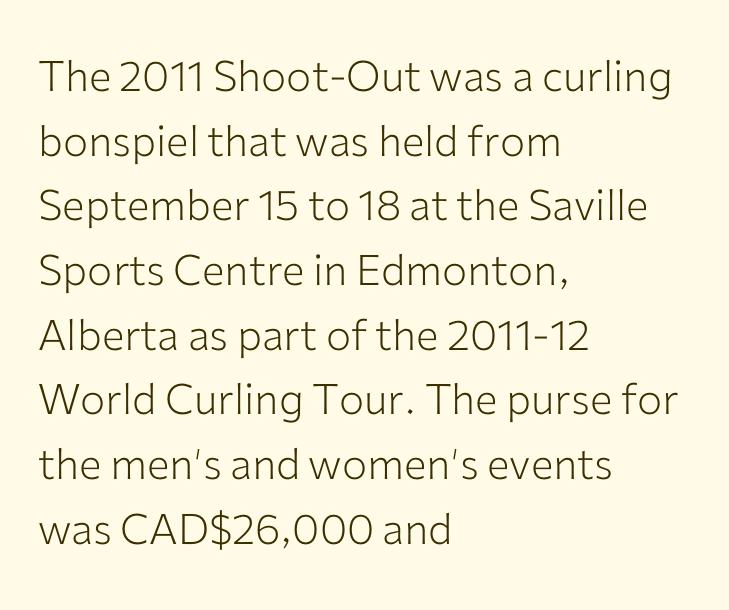
The image shows 42 px light sans-serif type, upright; set left-aligned, normal line spacing (1.54x), normal letter spacing, not underlined; low stroke contrast and a medium x-height.
